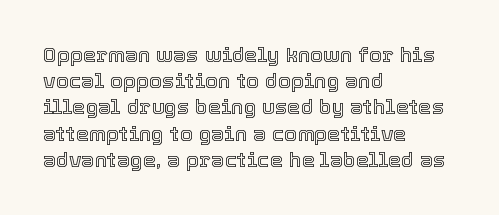
{"italic": "no", "underline": "no", "align": "left", "line_spacing": "normal", "line_spacing_ratio": 1.25, "letter_spacing": "normal", "letter_spacing_em": 0.0, "glyph_px": 21}
